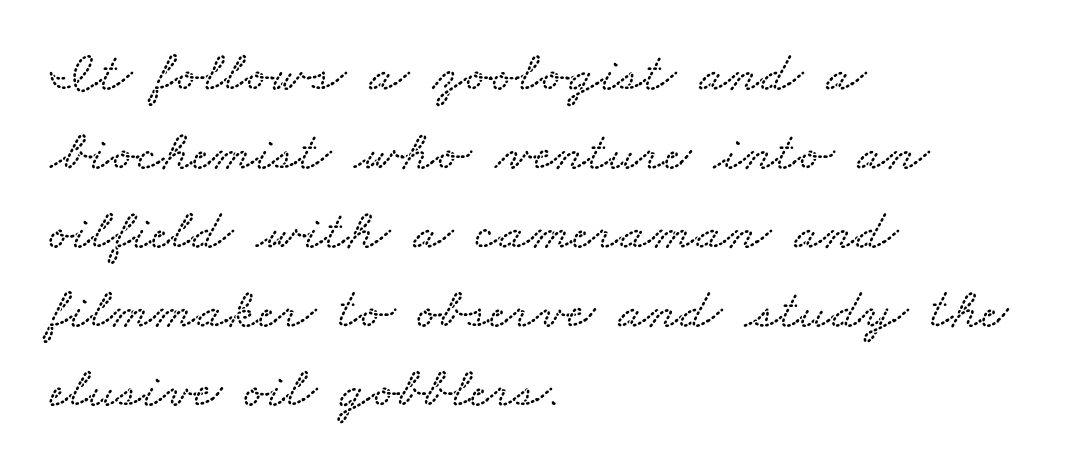
A classic flush-left, rag-right setting is used for this passage. Spacing verdict: proportional, widths tailored to each character. The zone under the glyphs is completely vacant. The lines sit at an ordinary, default distance from one another. Inter-character spacing is left at the font's built-in metrics.
